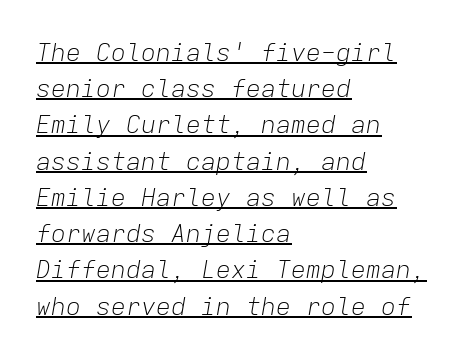
Q: Is the text bold? A: No.
Q: Is the text italic (slanted)? A: Yes, it leans right by about 9 degrees.
Q: Is the text underlined? A: Yes.
Q: How is the paragraph aligned? A: Left-aligned.
Q: Is the spacing between letters normal or unusually wide? A: Normal.
Q: Is the spacing between lines tight, normal or loose? A: Normal.
